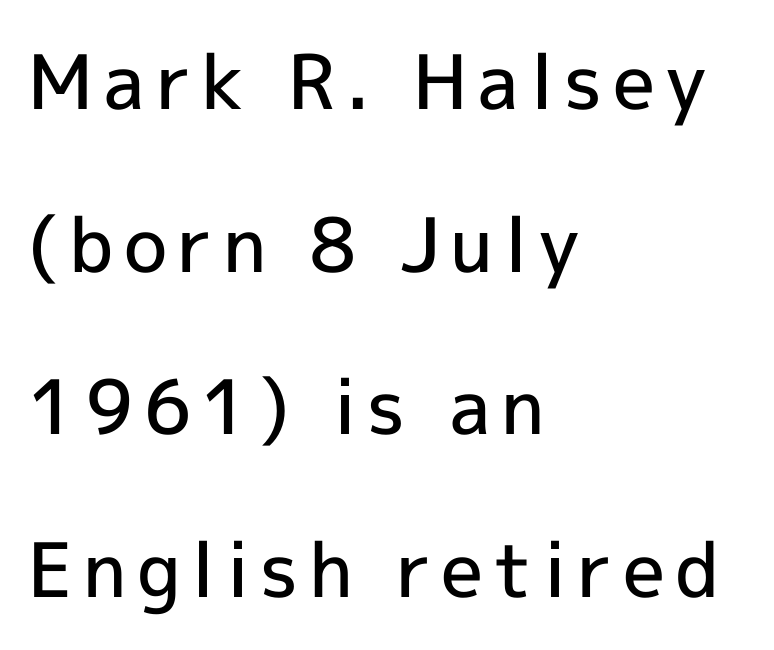
{"serif": "no", "italic": "no", "bold": "semi", "weight": "semibold", "width": "normal", "x_height": "medium", "monospaced": "no", "underline": "no", "align": "left", "line_spacing": "loose", "line_spacing_ratio": 2.17, "glyph_px": 75}
